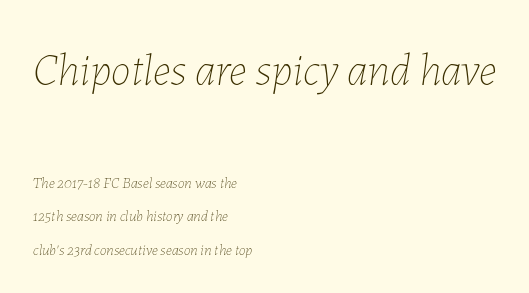
Q: Is the text bold? A: No.
Q: Is the text italic (slanted)? A: Yes, it leans right by about 7 degrees.
Q: Is the text underlined? A: No.
Q: How is the paragraph aligned? A: Left-aligned.
Q: Is the spacing between letters normal or unusually wide? A: Normal.
Q: Is the spacing between lines tight, normal or loose? A: Loose.
Q: Which block of text is set in a larger size, the first (top) or the second (bottom)? A: The first (top) one.
Q: Width (condensed, normal, or wide)? A: Normal.
Q: Stroke contrast? A: Low.
Q: x-height? A: Medium.
Q: Monospaced? A: No.
